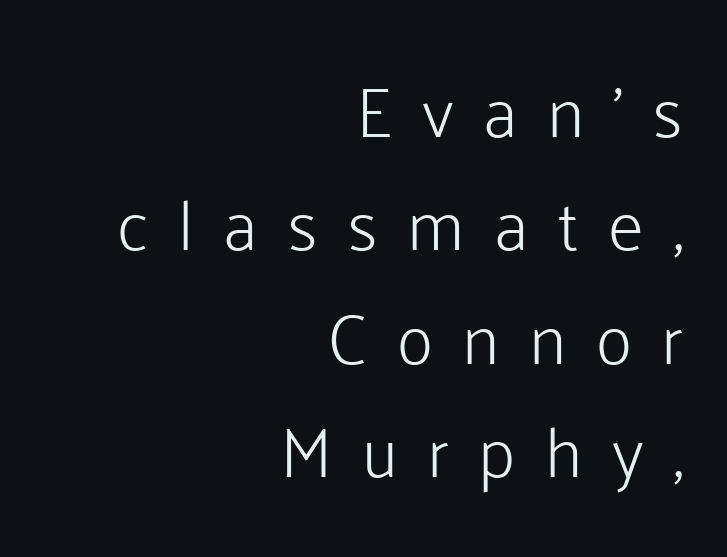
Q: Is the text bold? A: No.
Q: Is the text italic (slanted)? A: No, it is upright.
Q: Is the typeface a serif or a sans-serif typeface? A: Sans-serif.
Q: Is the text underlined? A: No.
Q: How is the paragraph aligned? A: Right-aligned.
Q: Is the spacing between letters normal or unusually wide? A: Unusually wide.
Q: Is the spacing between lines tight, normal or loose? A: Normal.
Q: Width (condensed, normal, or wide)? A: Normal.
Q: Stroke contrast? A: Low.
Q: x-height? A: Medium.
Q: Monospaced? A: No.
